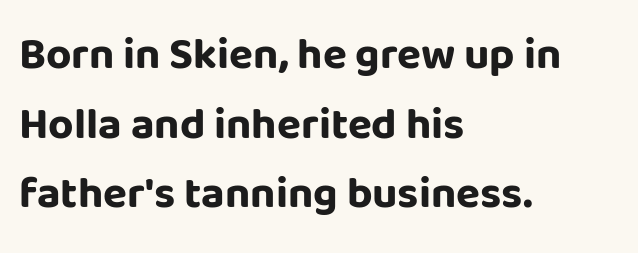
Q: Is the text bold? A: Yes.
Q: Is the text italic (slanted)? A: No, it is upright.
Q: Is the typeface a serif or a sans-serif typeface? A: Sans-serif.
Q: Is the text underlined? A: No.
Q: How is the paragraph aligned? A: Left-aligned.
Q: Is the spacing between letters normal or unusually wide? A: Normal.
Q: Is the spacing between lines tight, normal or loose? A: Normal.
Q: Width (condensed, normal, or wide)? A: Normal.
Q: Stroke contrast? A: Low.
Q: x-height? A: Large.
Q: Monospaced? A: No.
